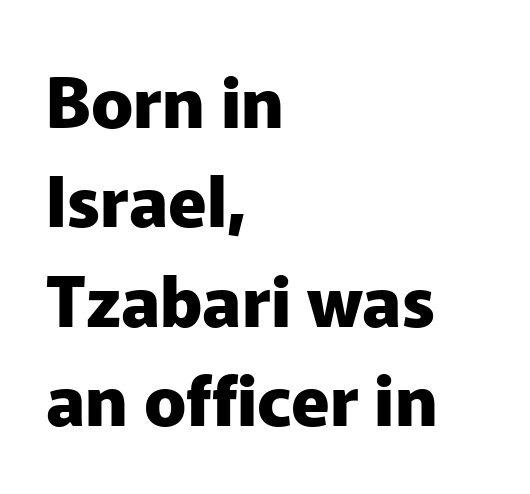
The image shows 70 px heavy sans-serif type, upright; set left-aligned, normal line spacing (1.42x), normal letter spacing, not underlined; low stroke contrast and a medium x-height.
